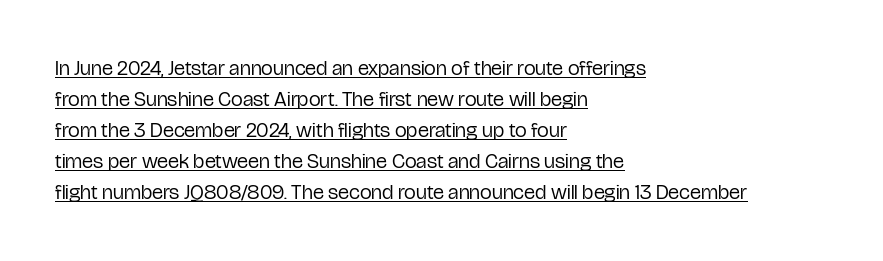
The image shows 21 px text type, upright; set left-aligned, normal line spacing (1.48x), normal letter spacing, underlined.
